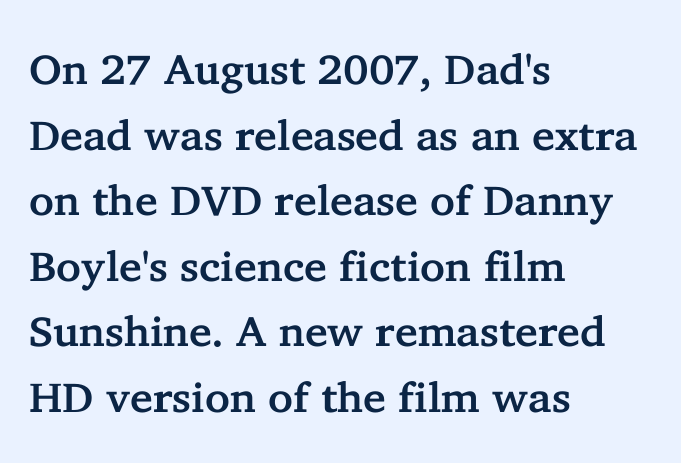
Serif or sans? Serif — the stroke terminals have little feet. Letters rest on an invisible, unmarked baseline. Spacing between characters is what you'd get straight out of the box. The lines sit at an ordinary, default distance from one another.
